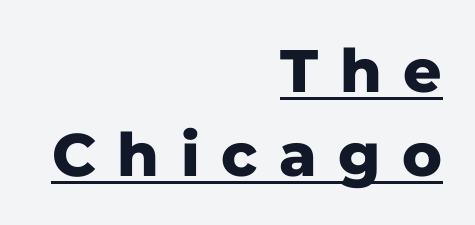
Q: Is the text bold? A: Yes.
Q: Is the text italic (slanted)? A: No, it is upright.
Q: Is the typeface a serif or a sans-serif typeface? A: Sans-serif.
Q: Is the text underlined? A: Yes.
Q: How is the paragraph aligned? A: Right-aligned.
Q: Is the spacing between letters normal or unusually wide? A: Unusually wide.
Q: Is the spacing between lines tight, normal or loose? A: Normal.
Q: Width (condensed, normal, or wide)? A: Normal.
Q: Stroke contrast? A: Low.
Q: x-height? A: Medium.
Q: Monospaced? A: No.
